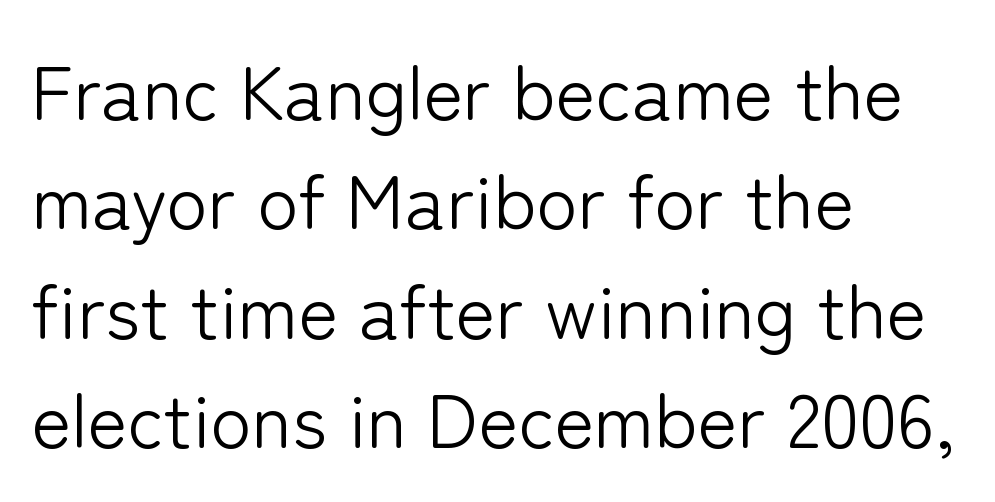
{"serif": "no", "italic": "no", "bold": "no", "weight": "light", "width": "normal", "stroke_contrast": "low", "x_height": "medium", "monospaced": "no", "underline": "no", "align": "left", "line_spacing": "normal", "line_spacing_ratio": 1.44, "letter_spacing": "normal", "letter_spacing_em": 0.0, "glyph_px": 76}
